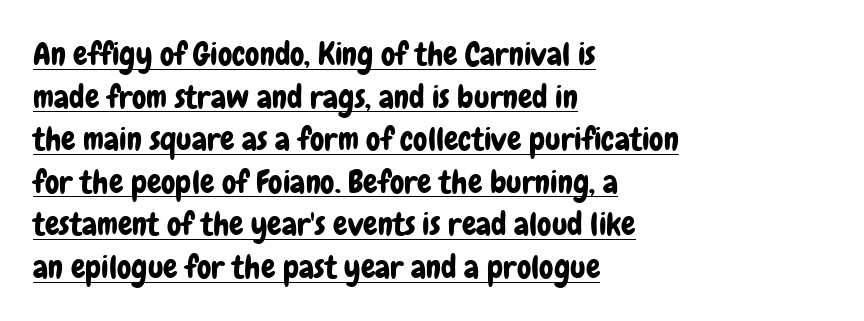
The image shows 32 px condensed sans-serif type, upright; set left-aligned, normal line spacing (1.33x), normal letter spacing, underlined; low stroke contrast and a medium x-height.
